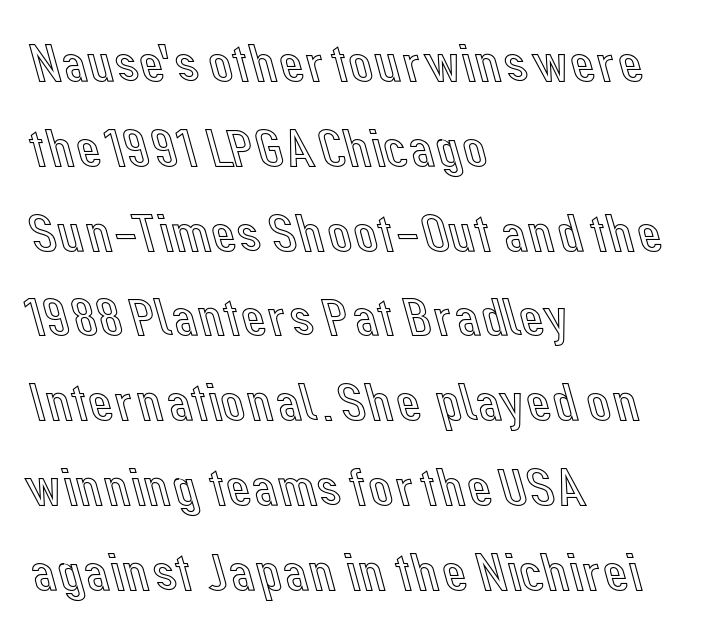
{"width": "normal", "x_height": "medium", "monospaced": "no", "underline": "no", "align": "left", "line_spacing": "normal", "line_spacing_ratio": 1.57, "letter_spacing": "normal", "letter_spacing_em": 0.0, "glyph_px": 54}
